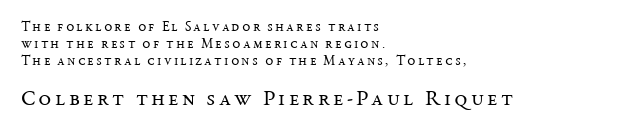
{"italic": "no", "bold": "no", "underline": "no", "align": "left", "line_spacing_ratio": 1.2, "larger_block": "second", "size_ratio": 1.57, "glyph_px": 22}
